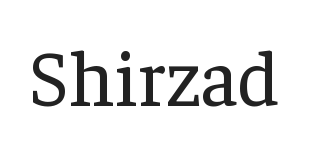
The image shows 79 px regular-weight serif type, upright; set normal letter spacing, not underlined; low stroke contrast and a medium x-height.
